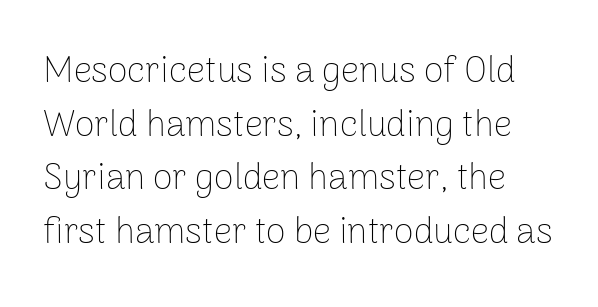
{"serif": "no", "italic": "no", "bold": "no", "weight": "thin", "width": "normal", "stroke_contrast": "low", "x_height": "medium", "monospaced": "no", "underline": "no", "line_spacing": "normal", "line_spacing_ratio": 1.49, "letter_spacing": "normal", "letter_spacing_em": 0.0, "glyph_px": 36}
